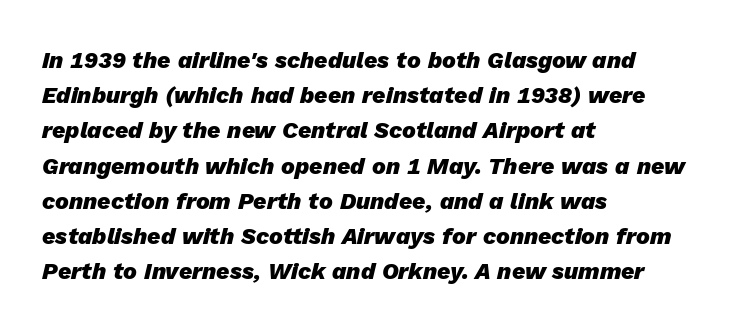
The image shows 23 px bold type, italic (leaning right); set left-aligned, normal line spacing (1.53x), normal letter spacing, not underlined.
